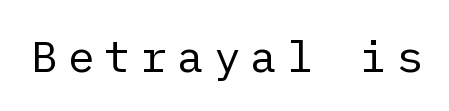
{"serif": "no", "italic": "no", "bold": "no", "weight": "regular", "width": "normal", "stroke_contrast": "low", "x_height": "medium", "underline": "no", "letter_spacing": "wide", "letter_spacing_em": 0.23, "glyph_px": 44}
